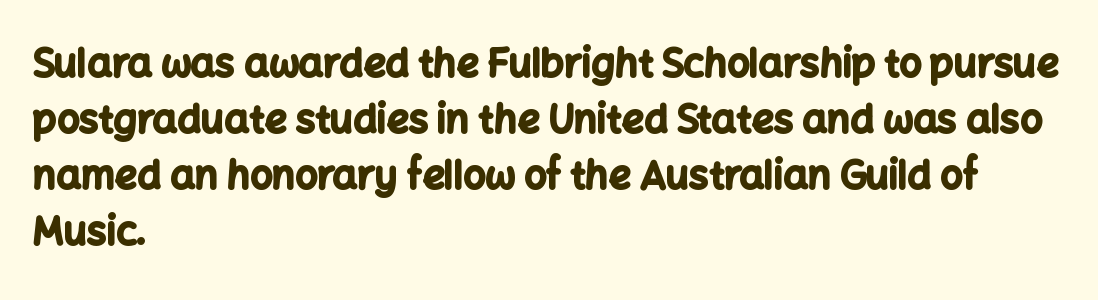
The image shows 39 px bold sans-serif type, upright; set left-aligned, normal line spacing (1.44x), normal letter spacing, not underlined; low stroke contrast and a medium x-height.
